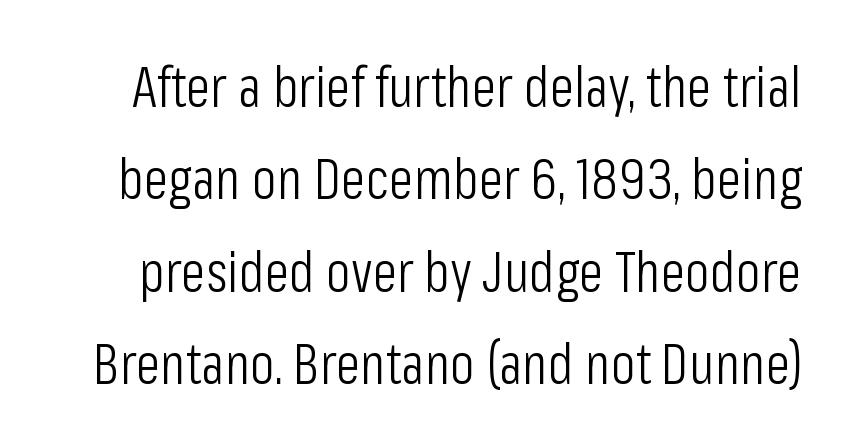
Check under the words: just untouched page. Rows of type keep a routine distance in the vertical direction. Summary of weight: not heavy and not bold. You could not count columns in this text — the font is proportionally spaced.
